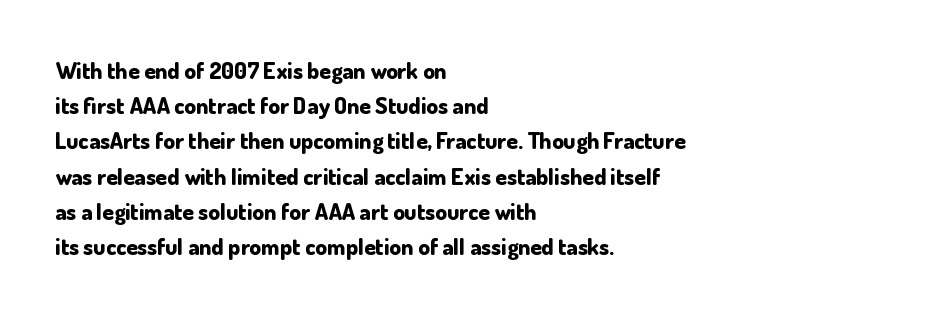
Q: Is the text bold? A: Yes.
Q: Is the text italic (slanted)? A: No, it is upright.
Q: Is the text underlined? A: No.
Q: How is the paragraph aligned? A: Left-aligned.
Q: Is the spacing between letters normal or unusually wide? A: Normal.
Q: Is the spacing between lines tight, normal or loose? A: Normal.
